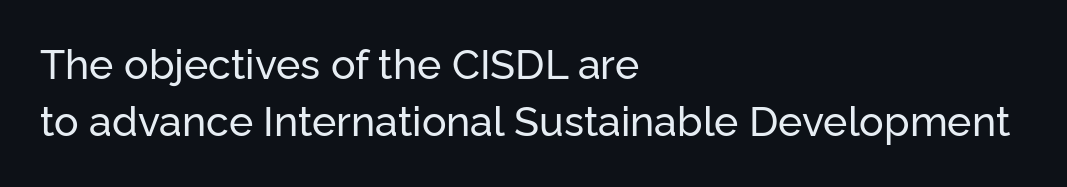
Q: Is the text italic (slanted)? A: No, it is upright.
Q: Is the typeface a serif or a sans-serif typeface? A: Sans-serif.
Q: Is the text underlined? A: No.
Q: How is the paragraph aligned? A: Left-aligned.
Q: Is the spacing between letters normal or unusually wide? A: Normal.
Q: Is the spacing between lines tight, normal or loose? A: Normal.
Q: Width (condensed, normal, or wide)? A: Normal.
Q: Stroke contrast? A: Low.
Q: x-height? A: Medium.
Q: Monospaced? A: No.
